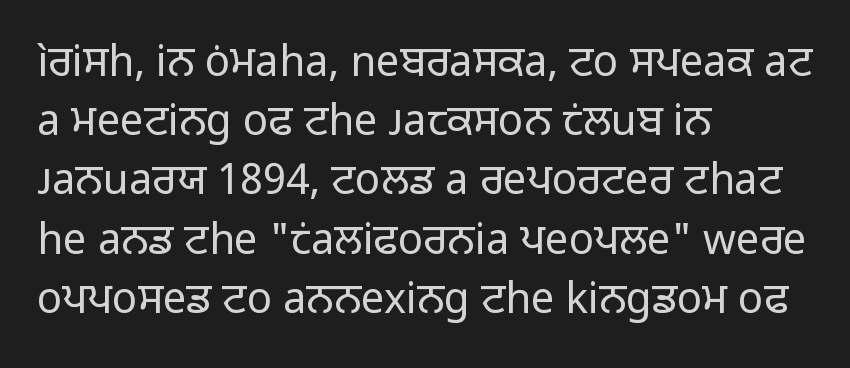
The image shows 42 px regular-weight sans-serif type, upright; set left-aligned, normal line spacing (1.41x), normal letter spacing, not underlined; low stroke contrast and a medium x-height.
